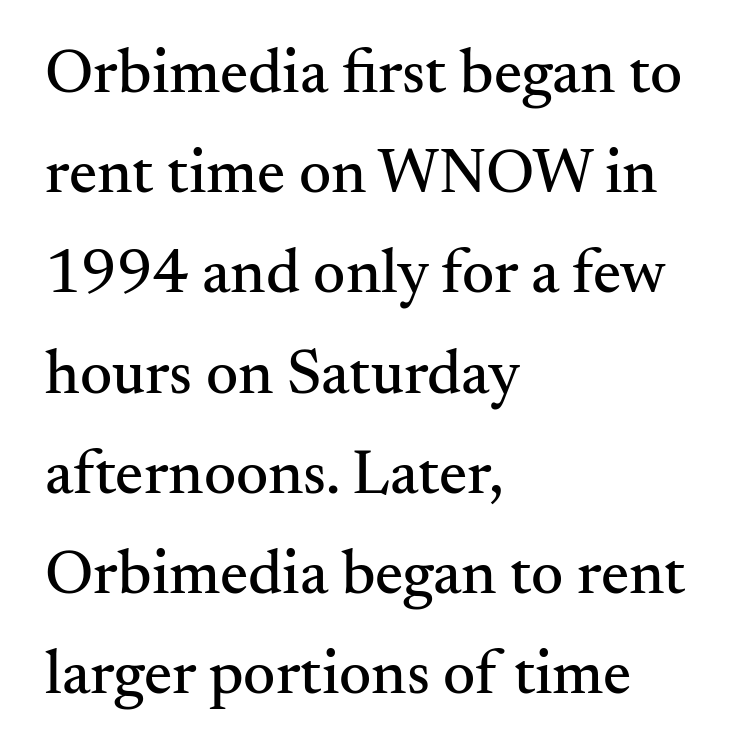
The image shows 63 px serif type, upright; set left-aligned, normal line spacing (1.59x), normal letter spacing, not underlined; medium stroke contrast and a small x-height.
